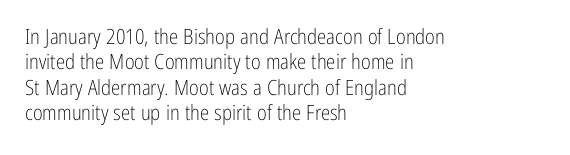
The image shows 21 px text type, upright; set left-aligned, line spacing 1.21x, normal letter spacing, not underlined.
